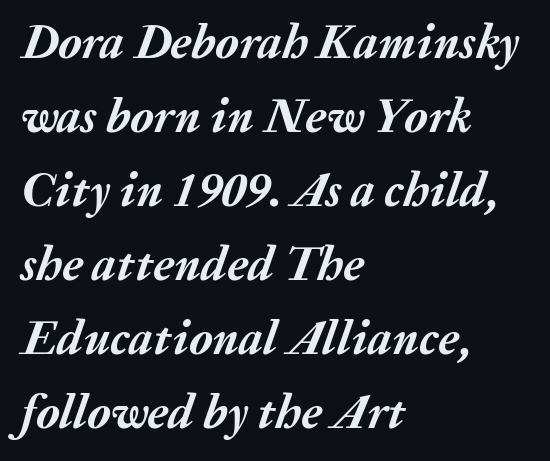
Q: Is the text bold? A: Yes.
Q: Is the text italic (slanted)? A: Yes, it leans right by about 20 degrees.
Q: Is the text underlined? A: No.
Q: How is the paragraph aligned? A: Left-aligned.
Q: Is the spacing between letters normal or unusually wide? A: Normal.
Q: Is the spacing between lines tight, normal or loose? A: Normal.
Q: Width (condensed, normal, or wide)? A: Normal.
Q: Stroke contrast? A: Medium.
Q: x-height? A: Medium.
Q: Monospaced? A: No.
